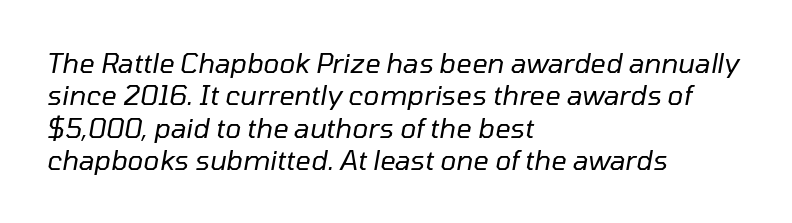
Alignment: flush left. The whole block is typeset with a tilt. Glyph-to-glyph distance matches everyday printed text. Descenders are the only things crossing below the line. Think standard paragraph weight, or any step lighter than that.
